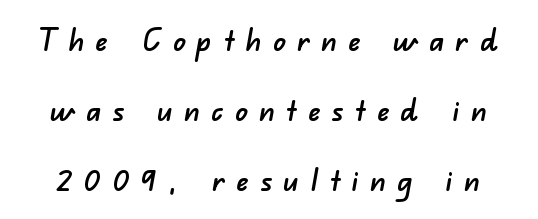
The image shows 31 px sans-serif type; set loose line spacing (2.26x), unusually wide letter spacing (+0.37 em), not underlined; low stroke contrast and a small x-height.
